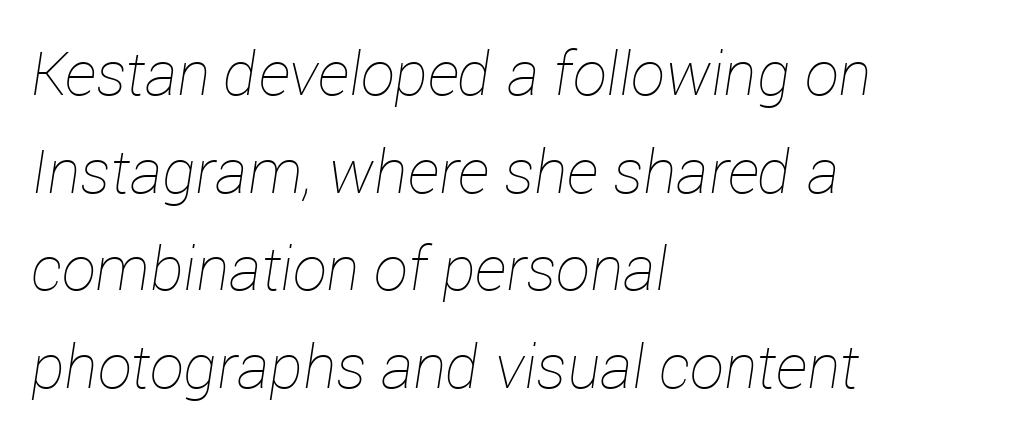
{"italic": "yes", "lean": "right", "slant_degrees": 12, "bold": "no", "weight": "thin", "width": "normal", "stroke_contrast": "low", "x_height": "medium", "monospaced": "no", "underline": "no", "align": "left", "line_spacing": "normal", "line_spacing_ratio": 1.6, "letter_spacing": "normal", "letter_spacing_em": 0.0, "glyph_px": 61}
